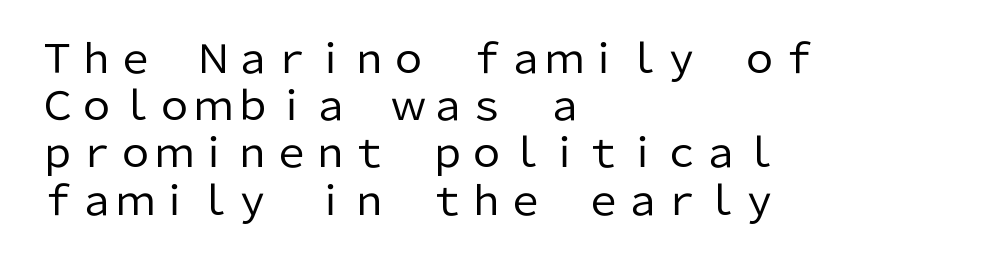
Q: Is the text bold? A: No.
Q: Is the text italic (slanted)? A: No, it is upright.
Q: Is the typeface a serif or a sans-serif typeface? A: Sans-serif.
Q: Is the text underlined? A: No.
Q: How is the paragraph aligned? A: Left-aligned.
Q: Is the spacing between letters normal or unusually wide? A: Normal.
Q: Width (condensed, normal, or wide)? A: Normal.
Q: Stroke contrast? A: Low.
Q: x-height? A: Medium.
Q: Monospaced? A: No.
